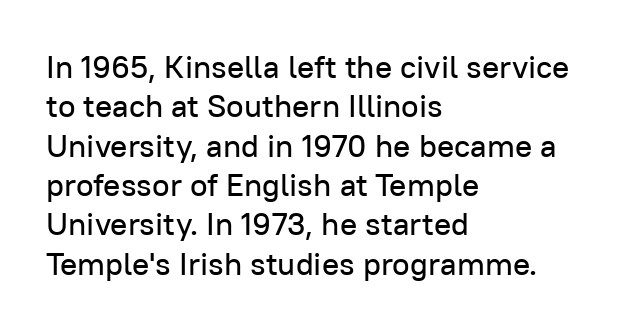
The image shows 32 px sans-serif type, upright; set left-aligned, line spacing 1.23x, normal letter spacing, not underlined; low stroke contrast and a medium x-height.
